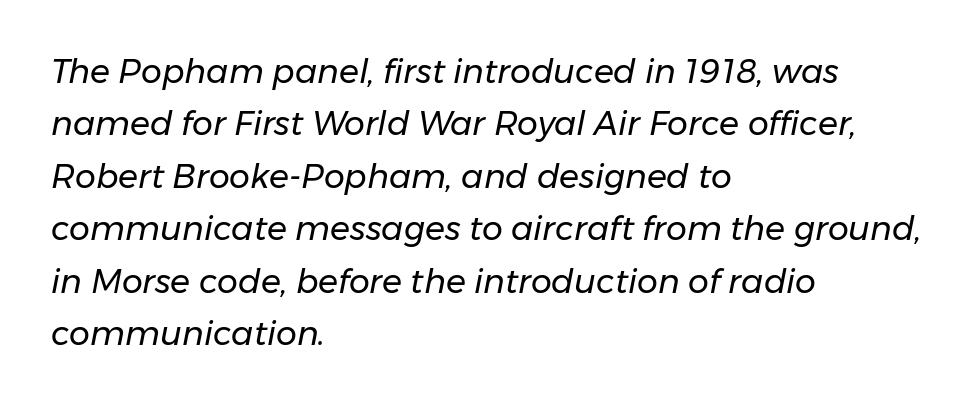
Q: Is the text bold? A: No.
Q: Is the text italic (slanted)? A: Yes, it leans right by about 11 degrees.
Q: Is the text underlined? A: No.
Q: How is the paragraph aligned? A: Left-aligned.
Q: Is the spacing between letters normal or unusually wide? A: Normal.
Q: Is the spacing between lines tight, normal or loose? A: Normal.
Q: Width (condensed, normal, or wide)? A: Normal.
Q: Stroke contrast? A: Low.
Q: x-height? A: Medium.
Q: Monospaced? A: No.
